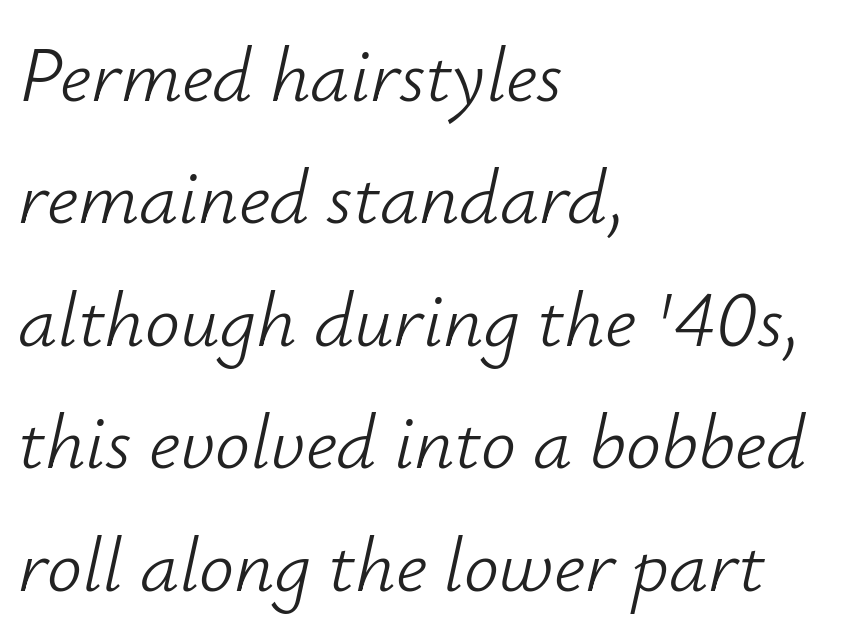
The rendering applies a slant to the glyphs. Vertical stems look standard width or narrower in stroke. The rows are spaced the way most documents space them. Line starts are locked; line ends wander. Words appear dense and cohesive because spacing is normal.
